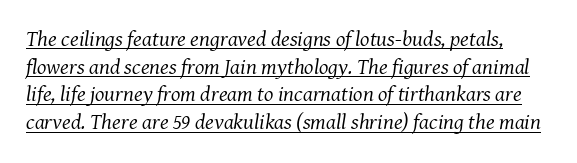
The image shows 22 px text type, italic (leaning right); set normal line spacing (1.26x), normal letter spacing, underlined.
